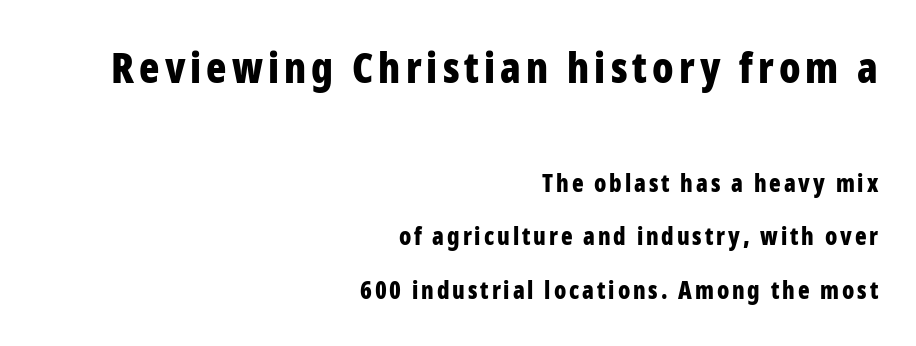
The image shows 42 px bold, condensed sans-serif type, upright; set right-aligned, loose line spacing (2.24x), not underlined; the first (top) block is 1.75x larger; low stroke contrast and a medium x-height.
